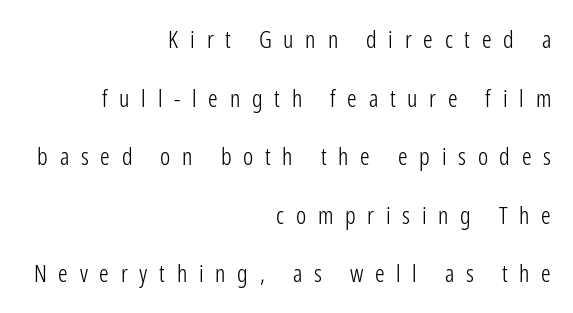
{"italic": "no", "bold": "no", "underline": "no", "align": "right", "line_spacing": "loose", "line_spacing_ratio": 2.44, "letter_spacing": "wide", "letter_spacing_em": 0.49, "glyph_px": 24}
